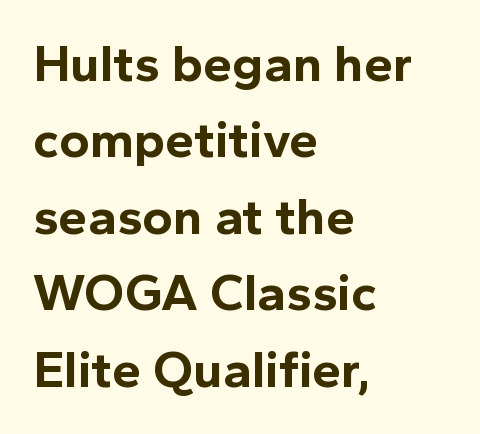
The image shows 52 px bold sans-serif type, upright; set left-aligned, normal line spacing (1.47x), normal letter spacing, not underlined; a medium x-height.
